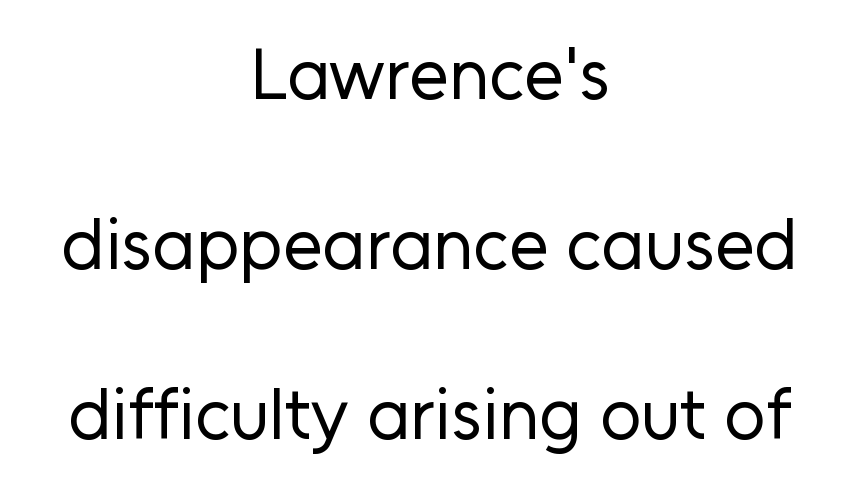
Q: Is the text bold? A: No.
Q: Is the text italic (slanted)? A: No, it is upright.
Q: Is the typeface a serif or a sans-serif typeface? A: Sans-serif.
Q: Is the text underlined? A: No.
Q: How is the paragraph aligned? A: Centered.
Q: Is the spacing between letters normal or unusually wide? A: Normal.
Q: Is the spacing between lines tight, normal or loose? A: Loose.
Q: Width (condensed, normal, or wide)? A: Normal.
Q: Stroke contrast? A: Low.
Q: x-height? A: Medium.
Q: Monospaced? A: No.
